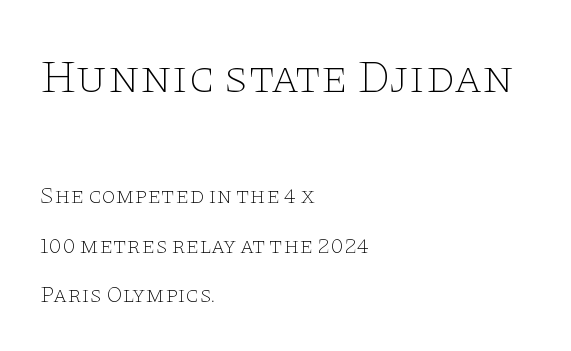
Q: Is the text bold? A: No.
Q: Is the text italic (slanted)? A: No, it is upright.
Q: Is the typeface a serif or a sans-serif typeface? A: Serif.
Q: Is the text underlined? A: No.
Q: How is the paragraph aligned? A: Left-aligned.
Q: Is the spacing between letters normal or unusually wide? A: Normal.
Q: Is the spacing between lines tight, normal or loose? A: Loose.
Q: Which block of text is set in a larger size, the first (top) or the second (bottom)? A: The first (top) one.
Q: Width (condensed, normal, or wide)? A: Wide.
Q: Stroke contrast? A: Low.
Q: x-height? A: Large.
Q: Monospaced? A: No.
